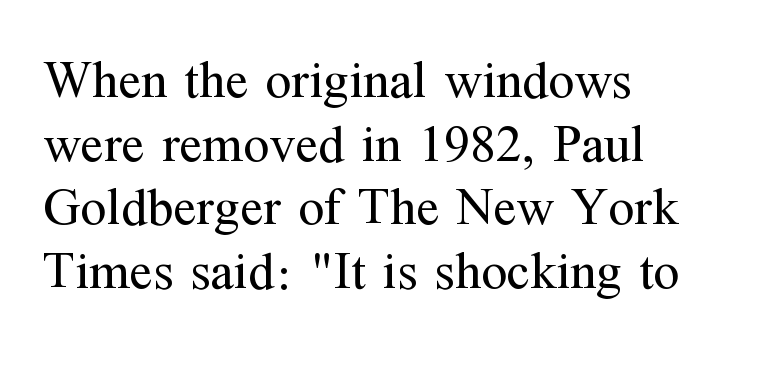
{"serif": "yes", "italic": "no", "bold": "no", "weight": "regular", "width": "normal", "stroke_contrast": "medium", "x_height": "medium", "monospaced": "no", "underline": "no", "align": "left", "line_spacing_ratio": 1.2, "letter_spacing": "normal", "letter_spacing_em": 0.0, "glyph_px": 53}
